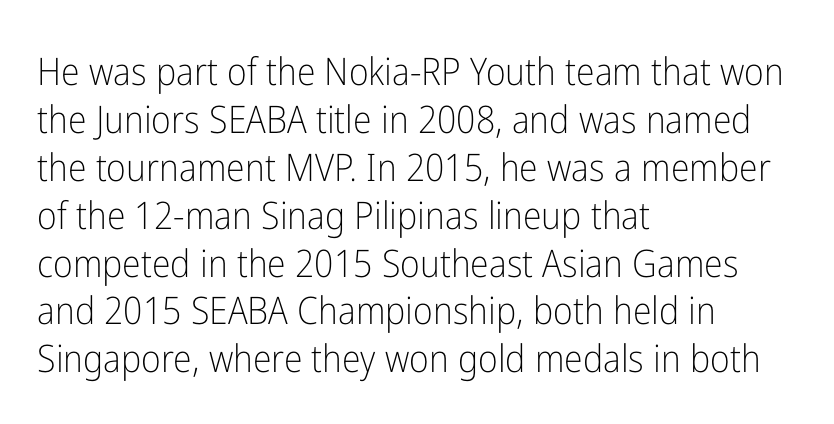
The image shows 38 px light, condensed sans-serif type, upright; set left-aligned, normal line spacing (1.26x), normal letter spacing, not underlined; low stroke contrast and a medium x-height.
